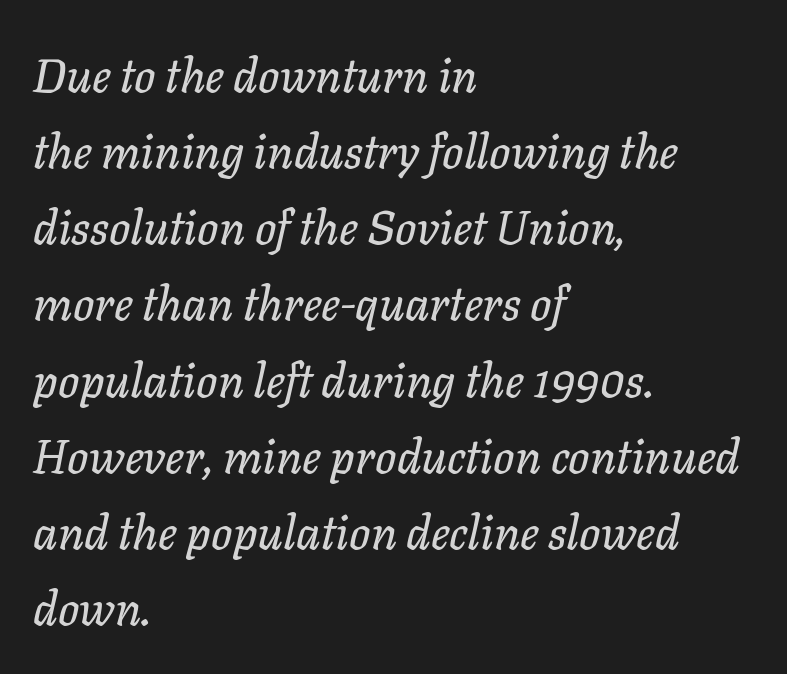
No word sits above an underline. The letters advance in unequal steps, a hallmark of proportional type. Caption: standard tracking, unaltered. Horizontal bands of white between lines are of average thickness.
